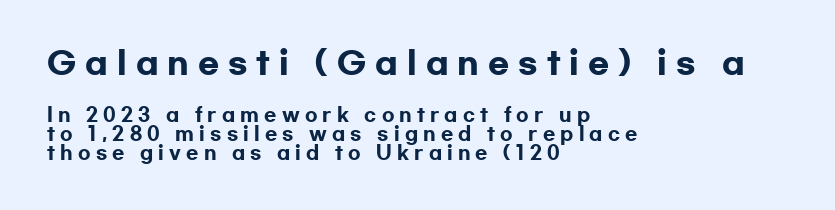
Q: Is the text bold? A: Yes.
Q: Is the text italic (slanted)? A: No, it is upright.
Q: Is the typeface a serif or a sans-serif typeface? A: Sans-serif.
Q: Is the text underlined? A: No.
Q: How is the paragraph aligned? A: Left-aligned.
Q: Is the spacing between letters normal or unusually wide? A: Unusually wide.
Q: Is the spacing between lines tight, normal or loose? A: Tight.
Q: Which block of text is set in a larger size, the first (top) or the second (bottom)? A: The first (top) one.
Q: Width (condensed, normal, or wide)? A: Wide.
Q: Stroke contrast? A: Low.
Q: x-height? A: Medium.
Q: Monospaced? A: No.
